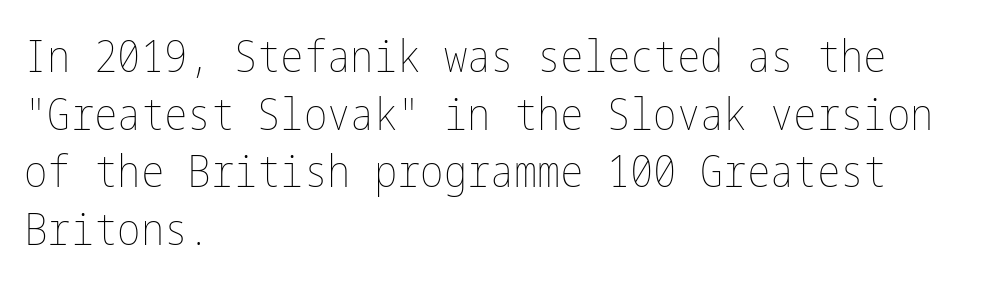
The cut favours lightness, reaching ordinary text weight at its darkest. Observe the ordinary spacing: letters are neighbours, not strangers. Type without underlining. If you drew a line through each stem, it would be perfectly vertical. Evenly set lines give the paragraph a standard silhouette.
